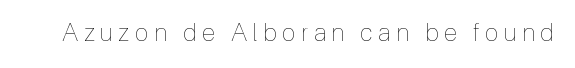
Caption: face not bold, strokes unweighted. Posture: vertical. The letters are spread apart with noticeably loose tracking. The baseline area is clear.
